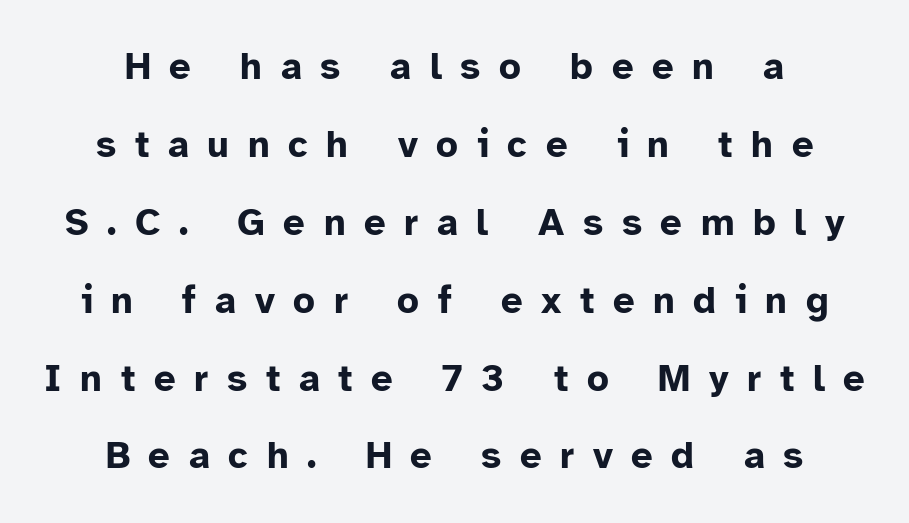
{"serif": "no", "italic": "no", "bold": "yes", "weight": "bold", "width": "normal", "stroke_contrast": "low", "x_height": "medium", "monospaced": "no", "underline": "no", "align": "center", "line_spacing": "loose", "line_spacing_ratio": 2.05, "letter_spacing": "wide", "letter_spacing_em": 0.49, "glyph_px": 38}
